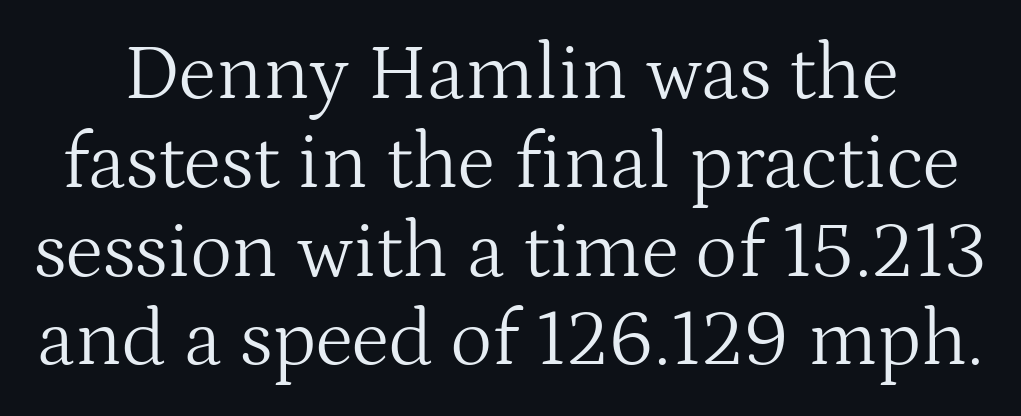
The image shows 80 px light serif type, upright; set tight line spacing (1.11x), normal letter spacing, not underlined; medium stroke contrast and a medium x-height.
